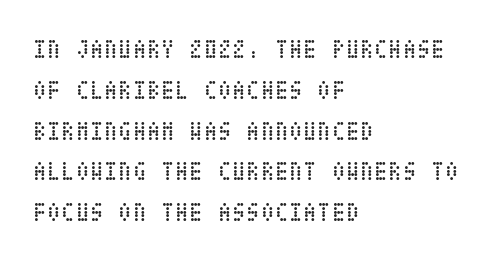
{"italic": "no", "bold": "no", "underline": "no", "align": "left", "line_spacing": "normal", "line_spacing_ratio": 1.57, "letter_spacing": "normal", "letter_spacing_em": 0.0, "glyph_px": 26}
